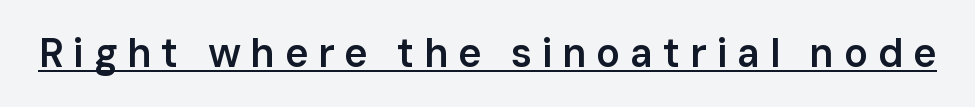
Q: Is the text bold? A: Semi-bold.
Q: Is the text italic (slanted)? A: No, it is upright.
Q: Is the typeface a serif or a sans-serif typeface? A: Sans-serif.
Q: Is the text underlined? A: Yes.
Q: Is the spacing between letters normal or unusually wide? A: Unusually wide.
Q: Width (condensed, normal, or wide)? A: Normal.
Q: Stroke contrast? A: Low.
Q: x-height? A: Medium.
Q: Monospaced? A: No.
